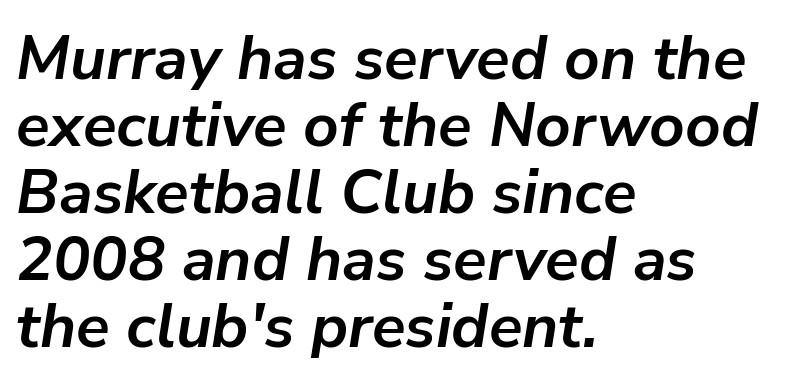
Q: Is the text bold? A: Yes.
Q: Is the text italic (slanted)? A: Yes, it leans right by about 9 degrees.
Q: Is the text underlined? A: No.
Q: How is the paragraph aligned? A: Left-aligned.
Q: Is the spacing between letters normal or unusually wide? A: Normal.
Q: Is the spacing between lines tight, normal or loose? A: Tight.
Q: Width (condensed, normal, or wide)? A: Normal.
Q: Stroke contrast? A: Low.
Q: x-height? A: Medium.
Q: Monospaced? A: No.
